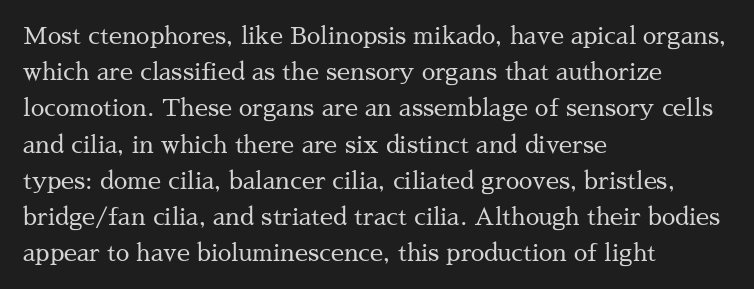
{"italic": "no", "bold": "no", "underline": "no", "align": "left", "line_spacing": "normal", "line_spacing_ratio": 1.51, "letter_spacing": "normal", "letter_spacing_em": 0.0, "glyph_px": 24}
